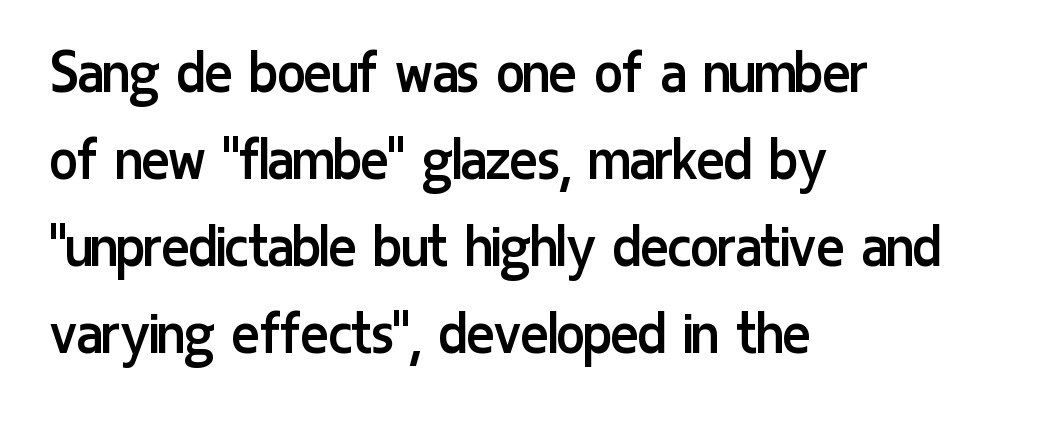
{"serif": "no", "italic": "no", "bold": "no", "weight": "regular", "width": "condensed", "stroke_contrast": "low", "x_height": "medium", "monospaced": "no", "underline": "no", "align": "left", "line_spacing": "normal", "line_spacing_ratio": 1.32, "letter_spacing": "normal", "letter_spacing_em": 0.0, "glyph_px": 66}
